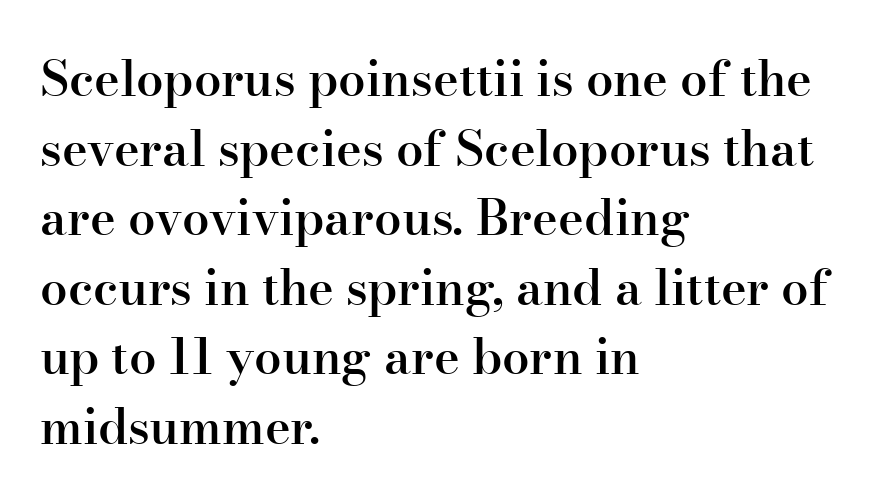
Note: serifs present on the glyphs. The specimen omits any rule beneath the text block's lines. Left-aligned paragraph, ragged on the right. The block of text has a typical density, with ordinary space between rows.
